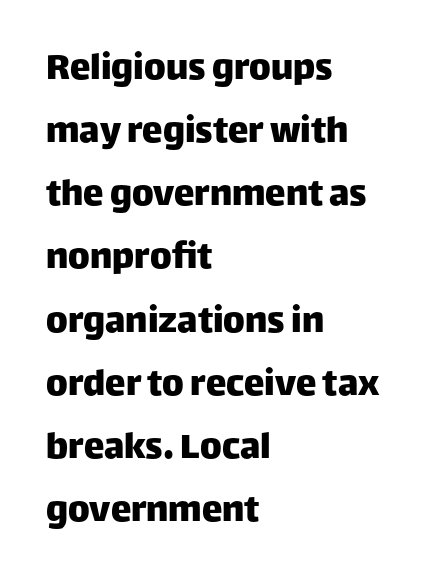
The image shows 41 px sans-serif type, upright; set left-aligned, normal line spacing (1.54x), normal letter spacing, not underlined; low stroke contrast and a large x-height.
